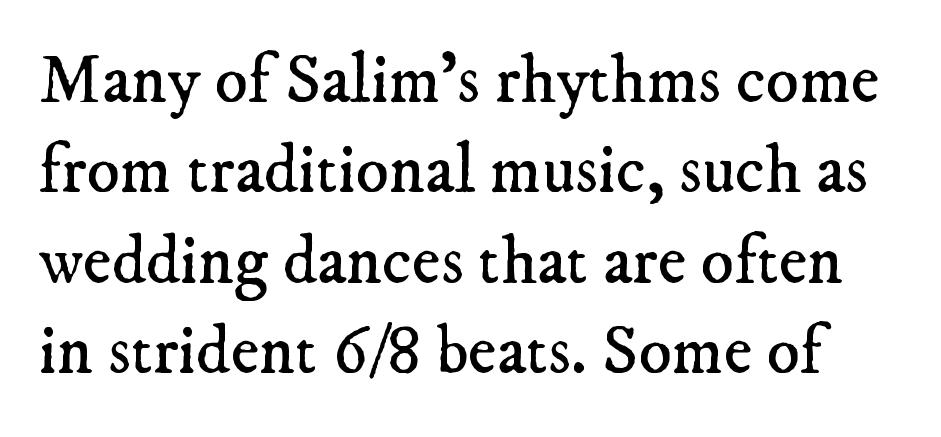
{"serif": "yes", "bold": "no", "weight": "regular", "width": "normal", "stroke_contrast": "low", "x_height": "small", "monospaced": "no", "underline": "no", "line_spacing": "normal", "line_spacing_ratio": 1.31, "letter_spacing": "normal", "letter_spacing_em": 0.0, "glyph_px": 69}
